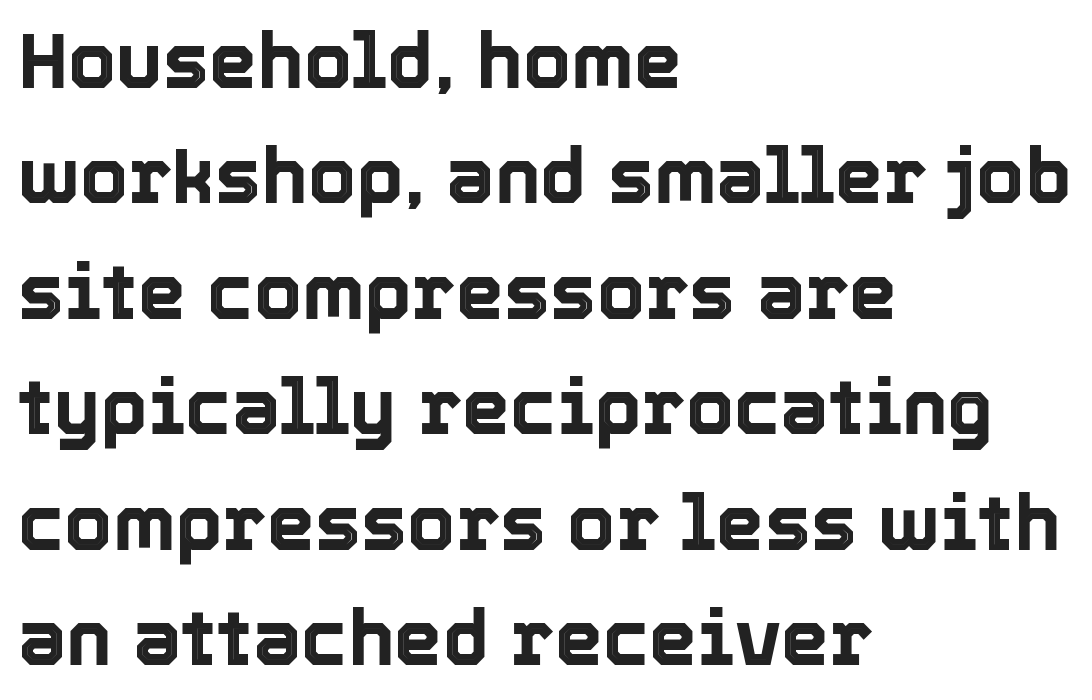
{"italic": "no", "width": "normal", "x_height": "medium", "monospaced": "no", "underline": "no", "align": "left", "line_spacing": "normal", "line_spacing_ratio": 1.5, "letter_spacing": "normal", "letter_spacing_em": 0.0, "glyph_px": 77}
